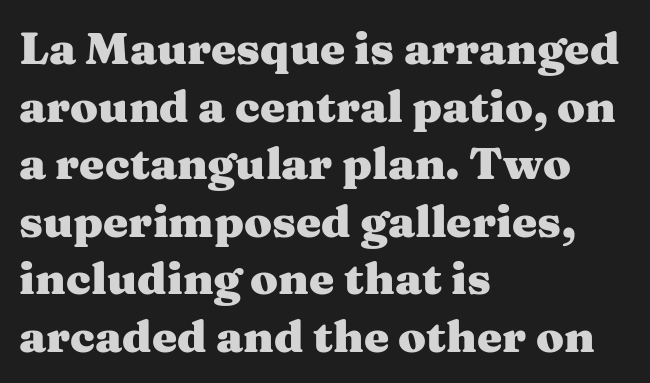
{"serif": "yes", "italic": "no", "bold": "yes", "weight": "heavy", "width": "wide", "stroke_contrast": "medium", "x_height": "medium", "monospaced": "no", "underline": "no", "align": "left", "line_spacing": "normal", "line_spacing_ratio": 1.28, "letter_spacing": "normal", "letter_spacing_em": 0.0, "glyph_px": 45}
